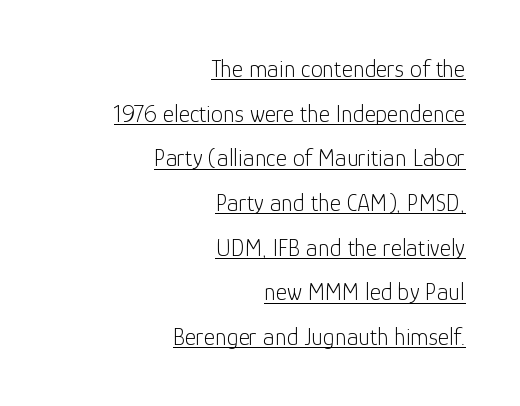
{"italic": "no", "bold": "no", "underline": "yes", "align": "right", "line_spacing_ratio": 1.86, "letter_spacing": "normal", "letter_spacing_em": 0.0, "glyph_px": 24}
